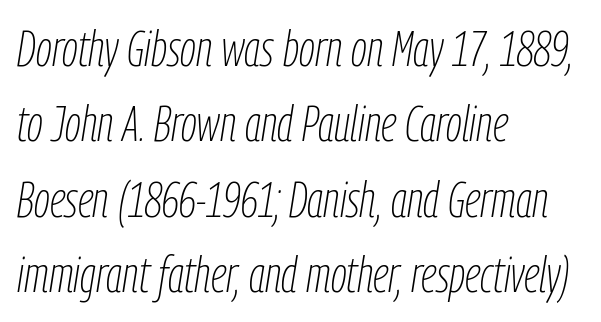
Q: Is the text bold? A: No.
Q: Is the text italic (slanted)? A: Yes, it leans right by about 9 degrees.
Q: Is the text underlined? A: No.
Q: How is the paragraph aligned? A: Left-aligned.
Q: Is the spacing between letters normal or unusually wide? A: Normal.
Q: Is the spacing between lines tight, normal or loose? A: Normal.
Q: Width (condensed, normal, or wide)? A: Condensed.
Q: Stroke contrast? A: Low.
Q: x-height? A: Medium.
Q: Monospaced? A: No.
